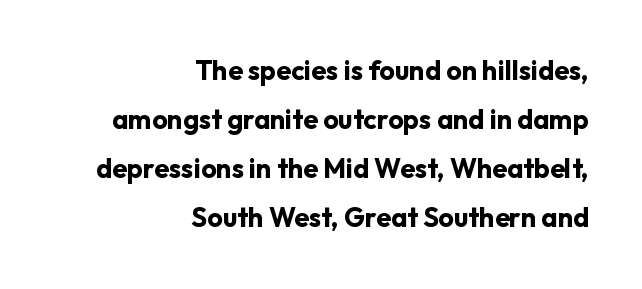
If you drew a ruler down the right edge, every line would touch it. Short note: letters normally spaced. Stroke thickness is high; the sample reads as a true bold. Check under the words: just untouched page. Every stem runs plumb, perpendicular to the baseline.
